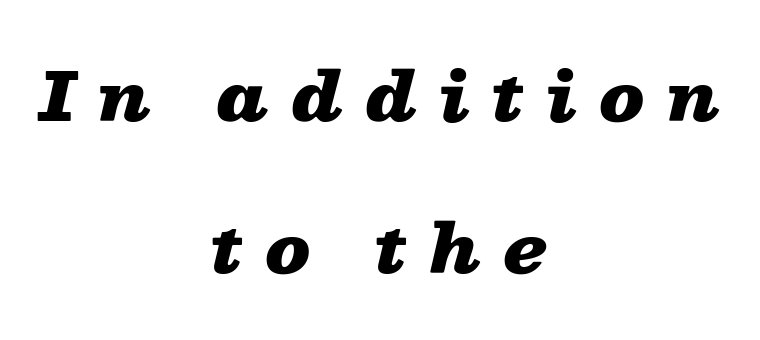
These lines are rendered in a variable-pitch font. There is plenty of visible air inserted between adjacent glyphs. Type without underlining. Pretty heavy lettering here — definitely bold. The paragraph shown floats in the horizontal middle.
